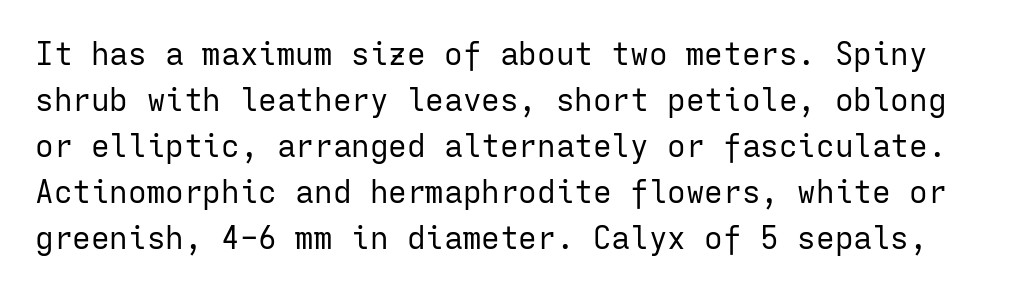
The strokes carry an ordinary text weight at most. The face used here is monospaced, like something from a code editor. Each word holds together tightly as a unit, with standard inter-letter gaps. A typesetter would label this face a sans.
